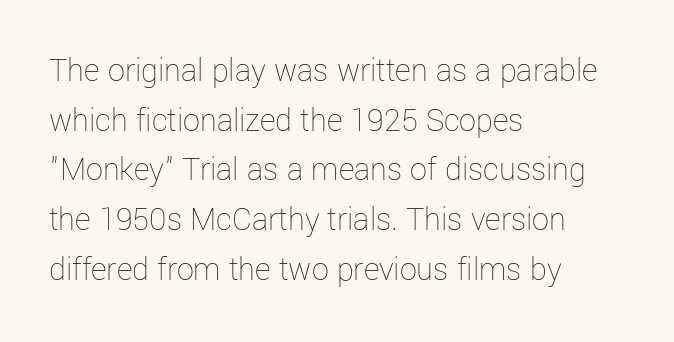
Varying glyph widths throughout — classic text-font behaviour. The passage shown is not underscored anywhere. Inter-character spacing is left at the font's built-in metrics. Quick note: interline space is typical.
